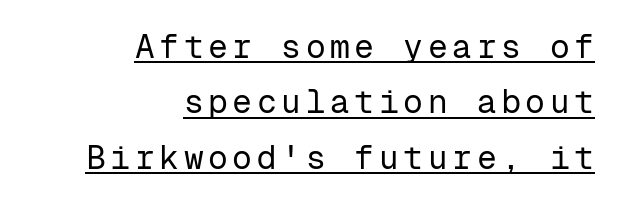
The image shows 33 px regular-weight sans-serif type, upright, monospaced; set right-aligned, normal line spacing (1.68x), underlined; low stroke contrast and a medium x-height.
